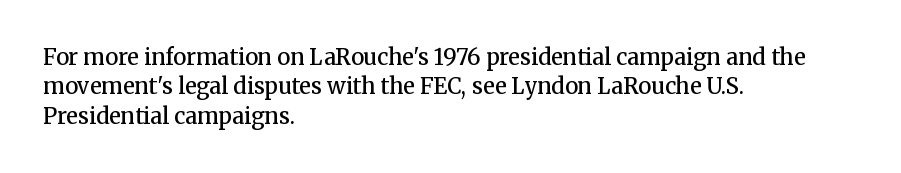
Q: Is the text bold? A: Semi-bold.
Q: Is the text italic (slanted)? A: No, it is upright.
Q: Is the text underlined? A: No.
Q: How is the paragraph aligned? A: Left-aligned.
Q: Is the spacing between letters normal or unusually wide? A: Normal.
Q: Is the spacing between lines tight, normal or loose? A: Normal.
